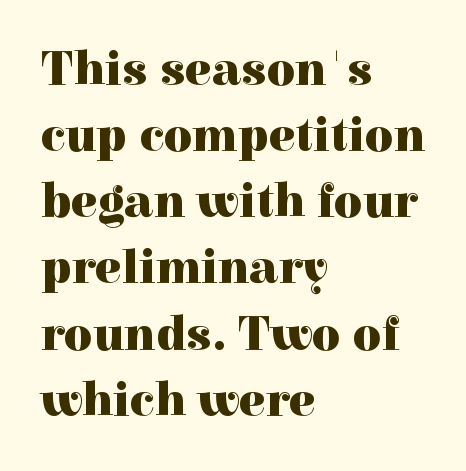
{"serif": "yes", "italic": "no", "bold": "yes", "weight": "heavy", "width": "normal", "x_height": "medium", "monospaced": "no", "underline": "no", "align": "left", "line_spacing": "normal", "line_spacing_ratio": 1.35, "letter_spacing": "normal", "letter_spacing_em": 0.0, "glyph_px": 49}
